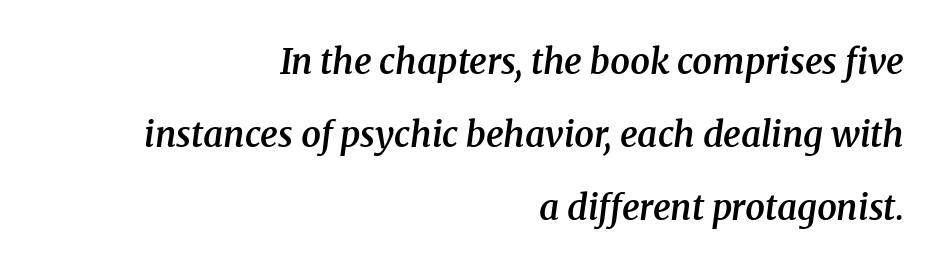
Q: Is the text bold? A: Semi-bold.
Q: Is the text italic (slanted)? A: Yes, it leans right by about 8 degrees.
Q: Is the typeface a serif or a sans-serif typeface? A: Serif.
Q: Is the text underlined? A: No.
Q: How is the paragraph aligned? A: Right-aligned.
Q: Is the spacing between letters normal or unusually wide? A: Normal.
Q: Is the spacing between lines tight, normal or loose? A: Loose.
Q: Width (condensed, normal, or wide)? A: Normal.
Q: Stroke contrast? A: Medium.
Q: x-height? A: Medium.
Q: Monospaced? A: No.
